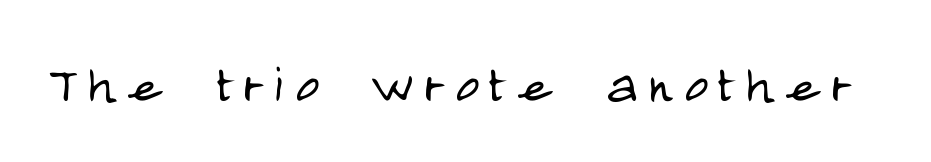
Q: Is the text bold? A: No.
Q: Is the text italic (slanted)? A: No, it is upright.
Q: Is the typeface a serif or a sans-serif typeface? A: Sans-serif.
Q: Is the text underlined? A: No.
Q: Width (condensed, normal, or wide)? A: Condensed.
Q: Stroke contrast? A: Low.
Q: x-height? A: Large.
Q: Monospaced? A: No.
